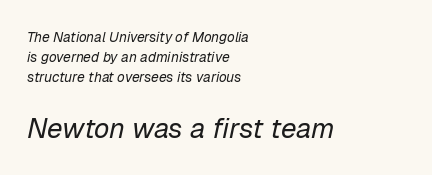
The image shows 28 px regular-weight type, italic (leaning right); set left-aligned, normal line spacing (1.43x), normal letter spacing, not underlined; the second (bottom) block is 2.0x larger; low stroke contrast and a medium x-height.
